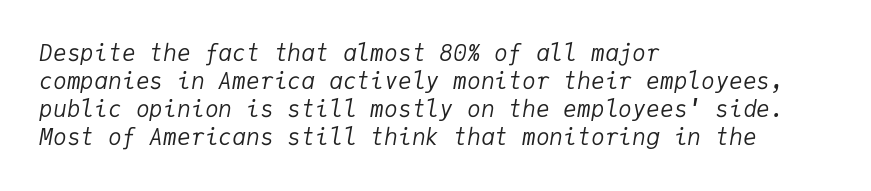
Has an underline been added? It has not. Line beginnings align vertically; line endings do not. Characters are canted at an angle relative to the baseline's perpendicular. Tracking value appears to be zero — textbook default spacing.
